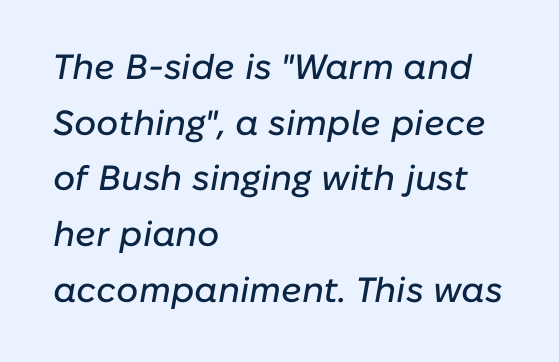
A typesetter would call this proportional, since set widths differ per character. You can tell it's italic because the verticals aren't actually vertical. Line spacing here is normal. Each line starts at the same left margin while the right side varies. Words appear dense and cohesive because spacing is normal.
